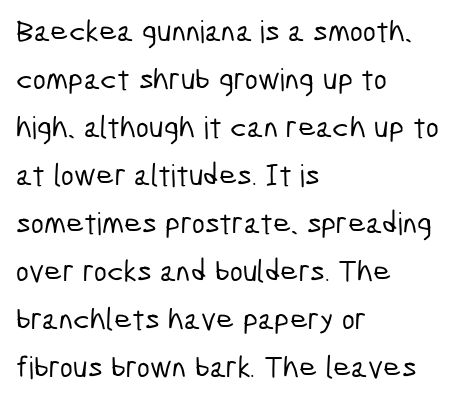
The image shows 31 px condensed sans-serif type; set left-aligned, normal line spacing (1.55x), normal letter spacing, not underlined; low stroke contrast and a medium x-height.
